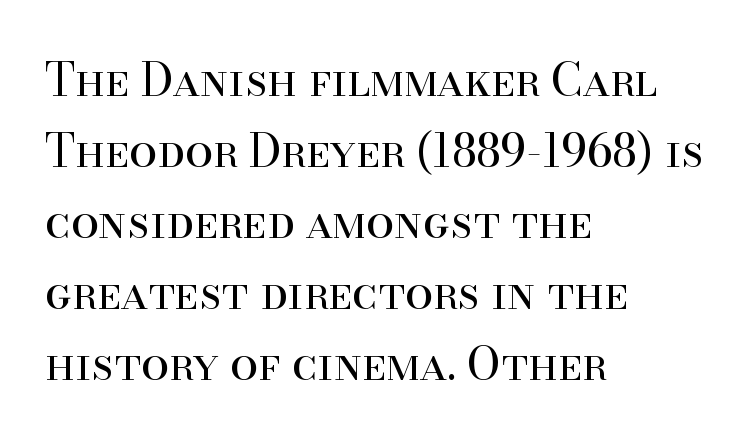
The image shows 45 px regular-weight serif type, upright; set left-aligned, normal line spacing (1.58x), normal letter spacing, not underlined; high stroke contrast and a small x-height.
